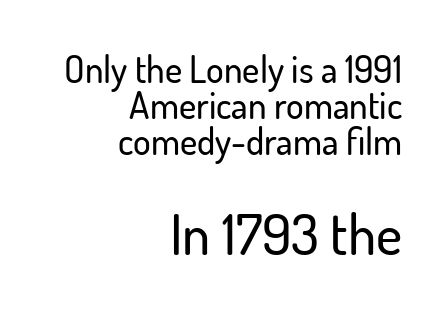
Q: Is the text italic (slanted)? A: No, it is upright.
Q: Is the typeface a serif or a sans-serif typeface? A: Sans-serif.
Q: Is the text underlined? A: No.
Q: How is the paragraph aligned? A: Right-aligned.
Q: Is the spacing between letters normal or unusually wide? A: Normal.
Q: Is the spacing between lines tight, normal or loose? A: Tight.
Q: Which block of text is set in a larger size, the first (top) or the second (bottom)? A: The second (bottom) one.
Q: Width (condensed, normal, or wide)? A: Normal.
Q: Stroke contrast? A: Low.
Q: x-height? A: Small.
Q: Monospaced? A: No.
